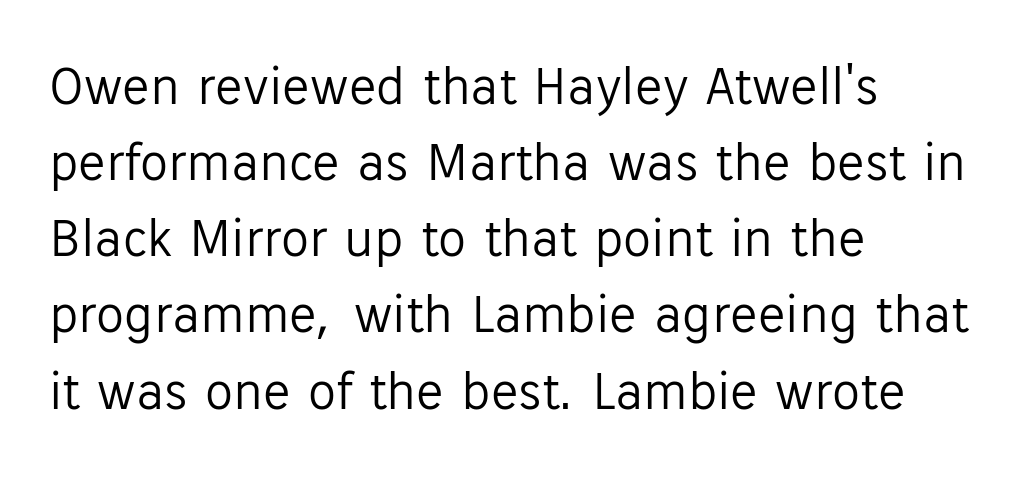
The image shows 56 px light sans-serif type, upright; set left-aligned, normal line spacing (1.36x), normal letter spacing, not underlined; low stroke contrast and a medium x-height.
